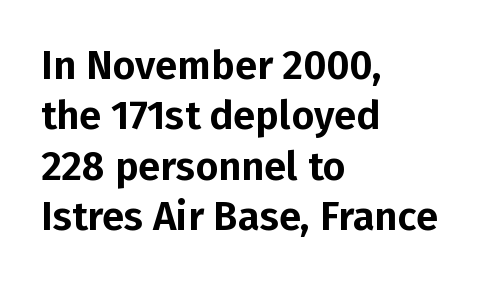
The image shows 40 px sans-serif type, upright; set left-aligned, normal line spacing (1.26x), normal letter spacing, not underlined; low stroke contrast and a medium x-height.
